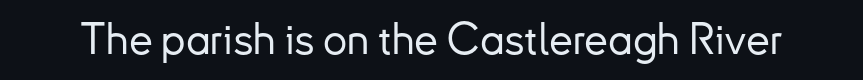
{"serif": "no", "italic": "no", "width": "normal", "stroke_contrast": "low", "x_height": "small", "monospaced": "no", "underline": "no", "letter_spacing": "normal", "letter_spacing_em": 0.0, "glyph_px": 43}
